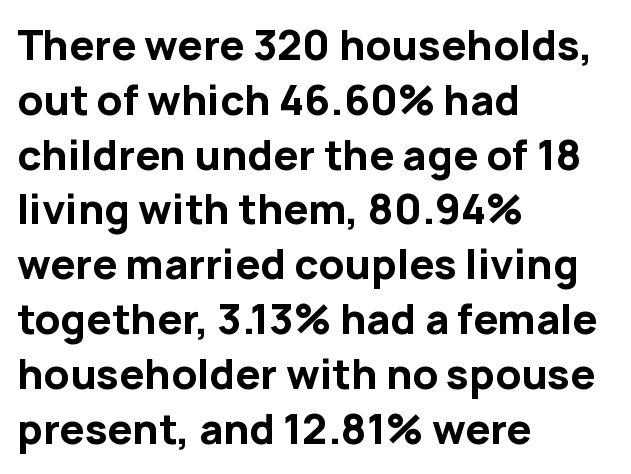
The font's upright variant was chosen for this text. A normal amount of white space separates one row of letters from the next. Examine the stroke ends and you'll find no serifs. The rendering anchors every line to the left-hand side. You could not count columns in this text — the font is proportionally spaced. The sample has been set heavy, in full bold.
